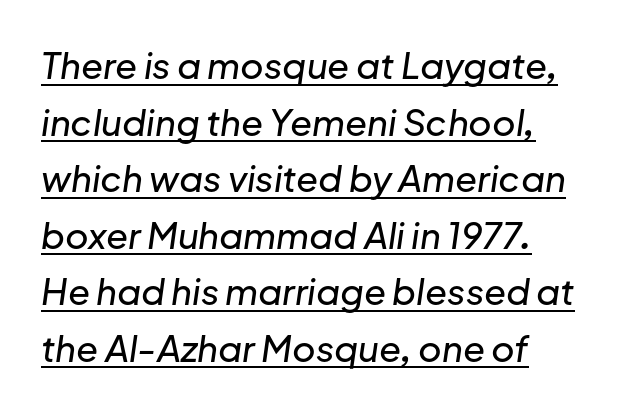
Q: Is the text italic (slanted)? A: Yes, it leans right by about 8 degrees.
Q: Is the text underlined? A: Yes.
Q: Is the spacing between letters normal or unusually wide? A: Normal.
Q: Is the spacing between lines tight, normal or loose? A: Normal.
Q: Width (condensed, normal, or wide)? A: Normal.
Q: Stroke contrast? A: Low.
Q: x-height? A: Medium.
Q: Monospaced? A: No.
